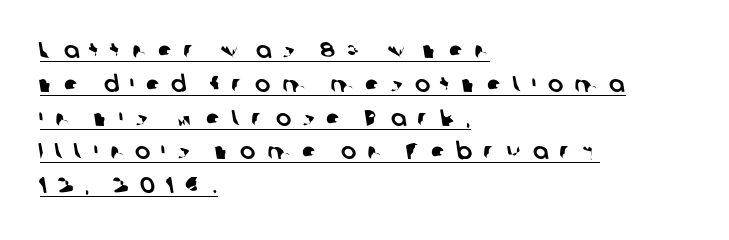
{"underline": "yes", "align": "left", "line_spacing": "normal", "line_spacing_ratio": 1.47, "letter_spacing": "wide", "letter_spacing_em": 0.48, "glyph_px": 23}
